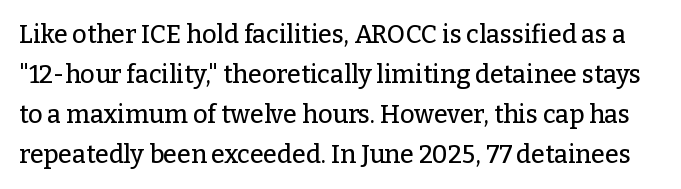
{"italic": "no", "underline": "no", "line_spacing": "normal", "line_spacing_ratio": 1.6, "letter_spacing": "normal", "letter_spacing_em": 0.0, "glyph_px": 25}
